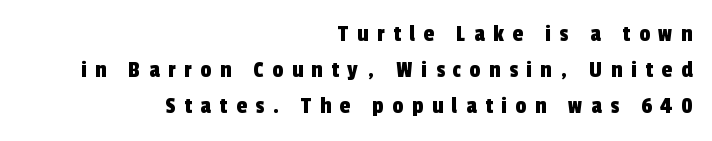
Q: Is the text underlined? A: No.
Q: How is the paragraph aligned? A: Right-aligned.
Q: Is the spacing between letters normal or unusually wide? A: Unusually wide.
Q: Is the spacing between lines tight, normal or loose? A: Normal.
